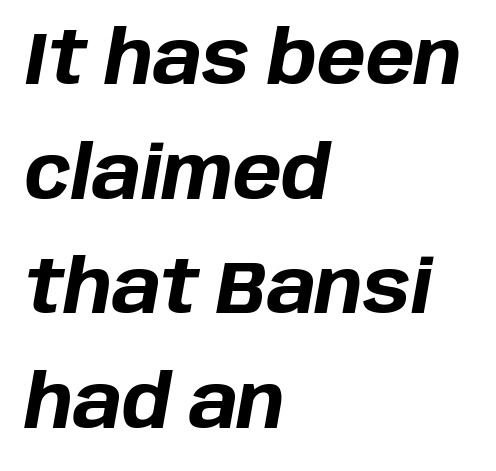
The image shows 73 px bold type, italic (leaning right); set left-aligned, normal line spacing (1.57x), normal letter spacing, not underlined; low stroke contrast and a large x-height.
